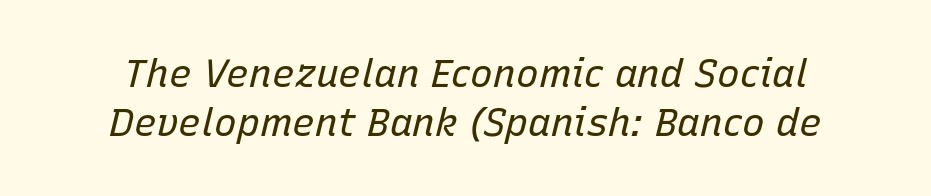
The image shows 38 px regular-weight type, italic (leaning right); set normal line spacing (1.28x), normal letter spacing, not underlined; low stroke contrast and a medium x-height.
